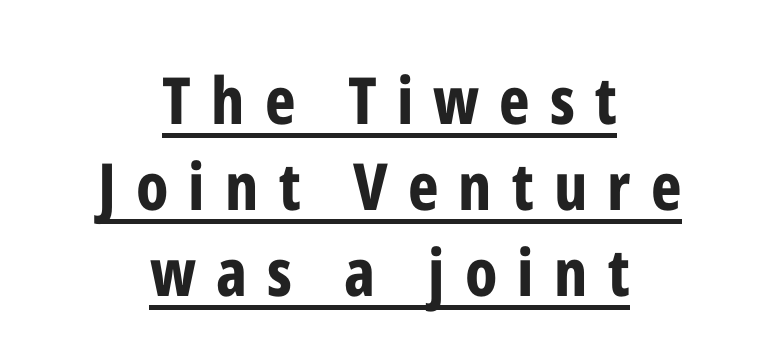
Q: Is the text bold? A: Yes.
Q: Is the text italic (slanted)? A: No, it is upright.
Q: Is the typeface a serif or a sans-serif typeface? A: Sans-serif.
Q: Is the text underlined? A: Yes.
Q: How is the paragraph aligned? A: Centered.
Q: Is the spacing between letters normal or unusually wide? A: Unusually wide.
Q: Is the spacing between lines tight, normal or loose? A: Normal.
Q: Width (condensed, normal, or wide)? A: Condensed.
Q: Stroke contrast? A: Low.
Q: x-height? A: Medium.
Q: Monospaced? A: No.
